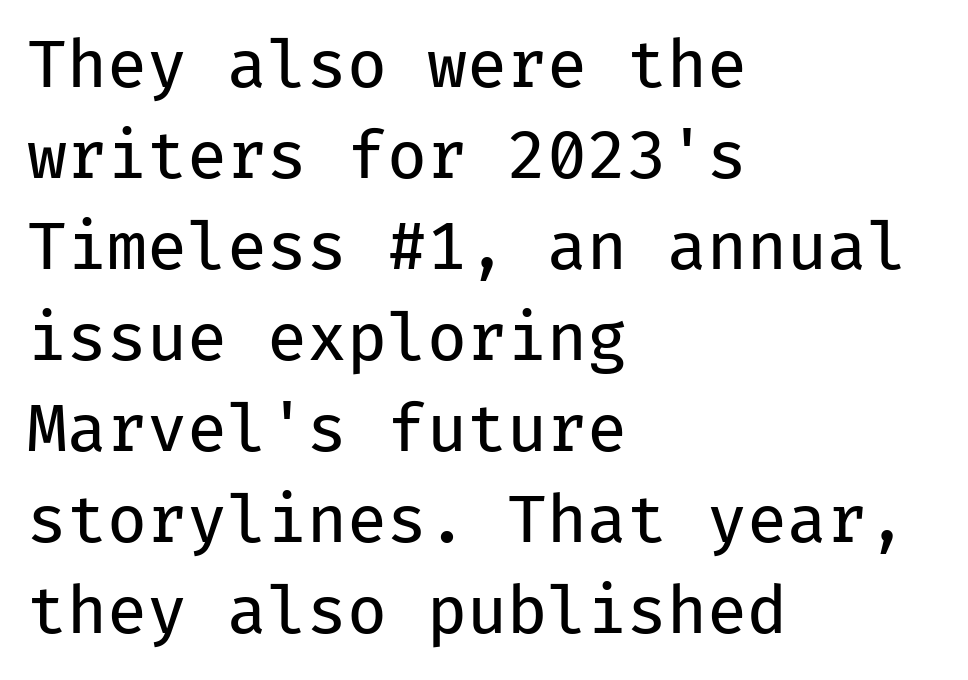
Q: Is the text bold? A: No.
Q: Is the text italic (slanted)? A: No, it is upright.
Q: Is the typeface a serif or a sans-serif typeface? A: Sans-serif.
Q: Is the text underlined? A: No.
Q: How is the paragraph aligned? A: Left-aligned.
Q: Is the spacing between letters normal or unusually wide? A: Normal.
Q: Is the spacing between lines tight, normal or loose? A: Normal.
Q: Width (condensed, normal, or wide)? A: Normal.
Q: Stroke contrast? A: Low.
Q: x-height? A: Medium.
Q: Monospaced? A: Yes.
